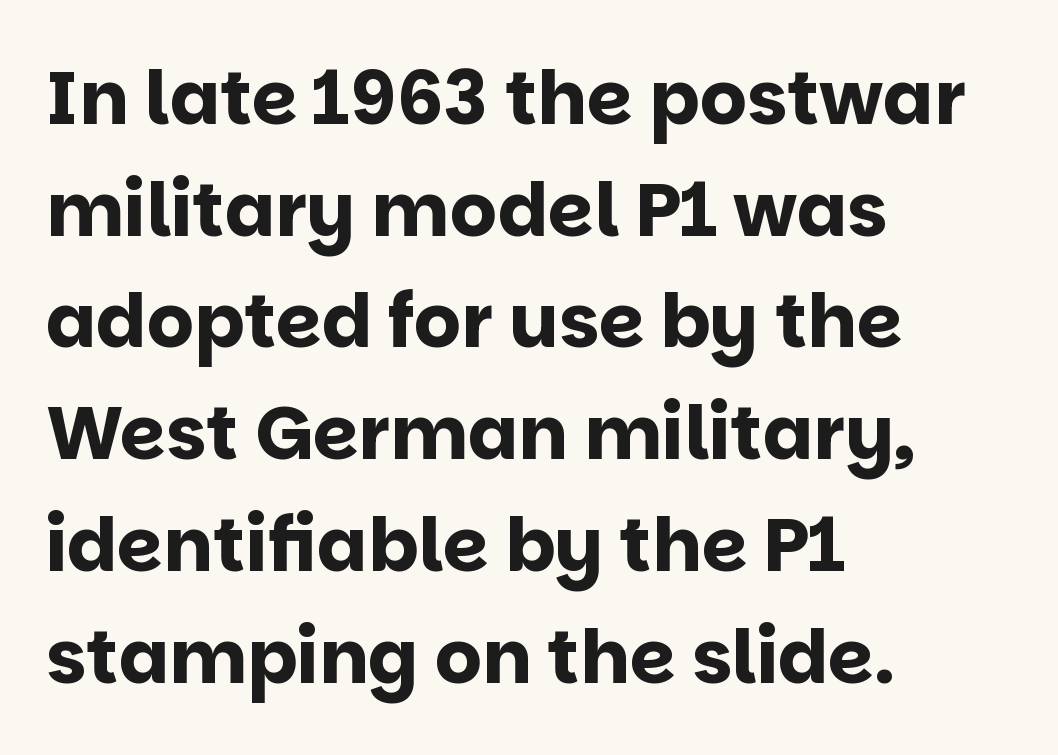
Posture: straight, roman, zero tilt. Varying glyph widths throughout — classic text-font behaviour. A normal amount of white space separates one row of letters from the next. This sample uses plain, unmodified letter spacing.
